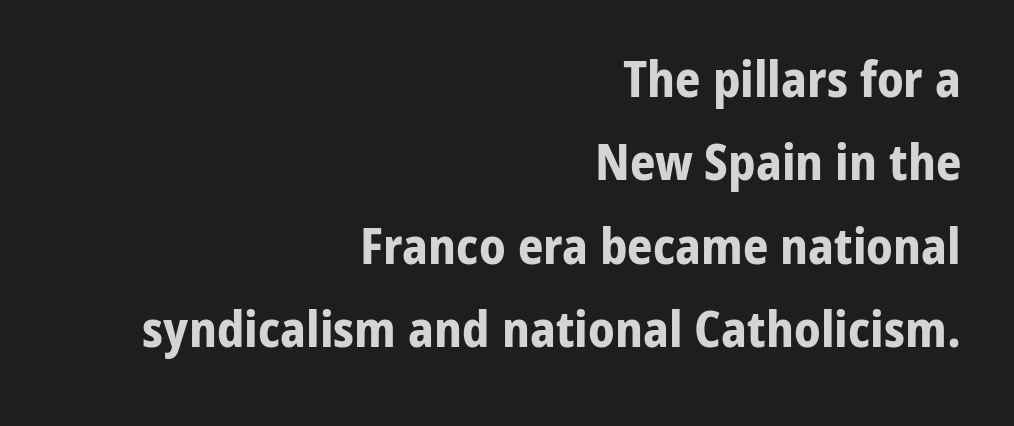
The image shows 50 px bold sans-serif type, upright; set right-aligned, normal line spacing (1.67x), normal letter spacing, not underlined; low stroke contrast and a medium x-height.
